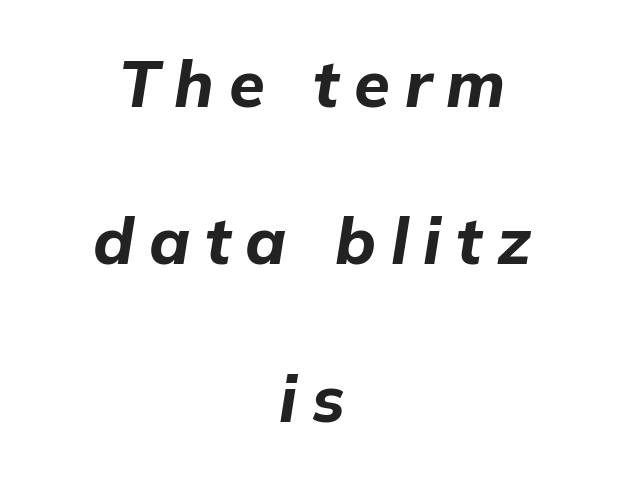
Q: Is the text bold? A: Yes.
Q: Is the text italic (slanted)? A: Yes, it leans right by about 9 degrees.
Q: Is the text underlined? A: No.
Q: How is the paragraph aligned? A: Centered.
Q: Is the spacing between letters normal or unusually wide? A: Unusually wide.
Q: Is the spacing between lines tight, normal or loose? A: Loose.
Q: Width (condensed, normal, or wide)? A: Normal.
Q: Stroke contrast? A: Low.
Q: x-height? A: Medium.
Q: Monospaced? A: No.
